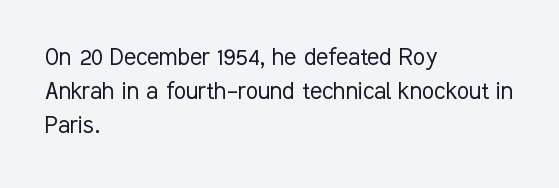
The image shows 28 px light, condensed sans-serif type, upright; set left-aligned, line spacing 1.22x, normal letter spacing, not underlined; low stroke contrast and a medium x-height.
